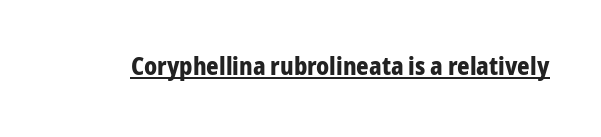
The image shows 24 px bold type, upright; set normal letter spacing, underlined.
